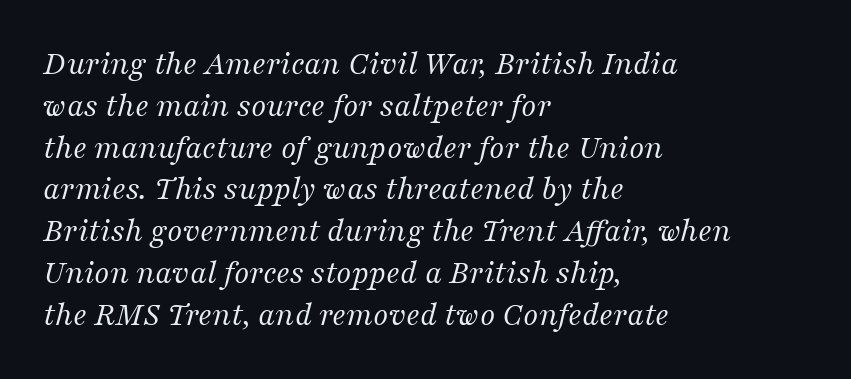
In terms of posture, this sample is oblique. The strip under each line holds only bare page. The lines are quadded left. Varying glyph widths throughout — classic text-font behaviour.
